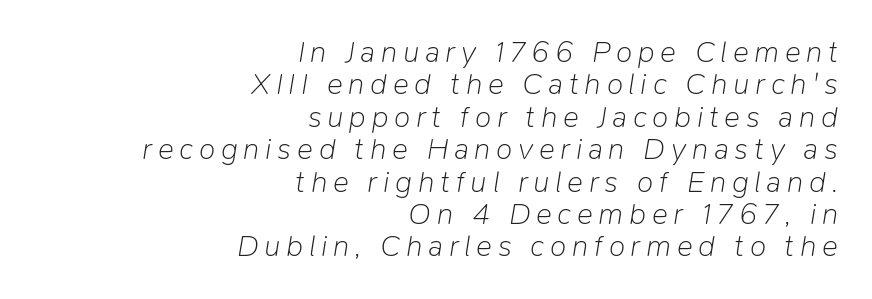
The image shows 30 px light type, italic (leaning right); set right-aligned, tight line spacing (1.08x), not underlined; low stroke contrast and a medium x-height.
